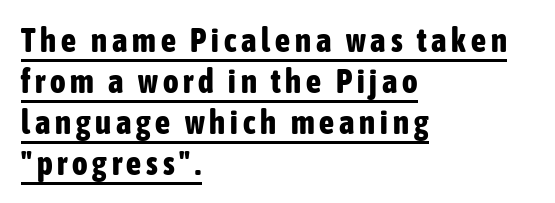
{"serif": "no", "italic": "no", "bold": "yes", "weight": "bold", "width": "condensed", "stroke_contrast": "low", "x_height": "medium", "monospaced": "no", "underline": "yes", "align": "left", "line_spacing_ratio": 1.24, "glyph_px": 33}
